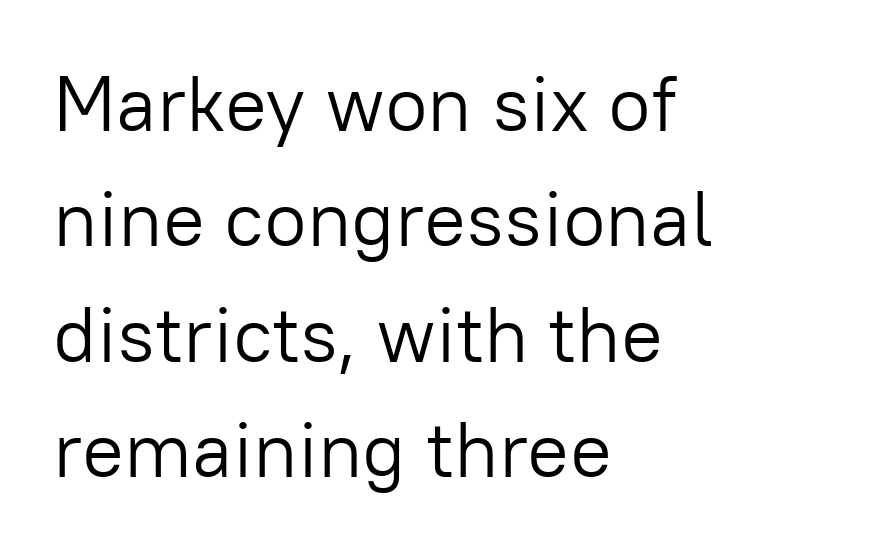
The passage shown has conventional tracking throughout. Is this a fixed-width face? No — the glyphs have proportional, varying widths. Leading: standard. These lines are composed in type without serifs. The weight would be labelled regular, book, light, or lighter still.
